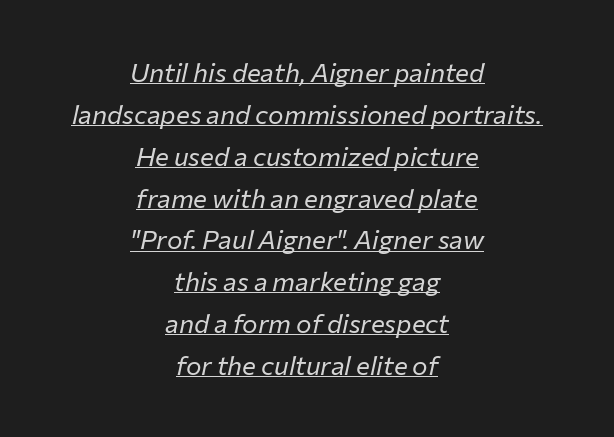
Q: Is the text bold? A: No.
Q: Is the text italic (slanted)? A: Yes, it leans right by about 12 degrees.
Q: Is the text underlined? A: Yes.
Q: How is the paragraph aligned? A: Centered.
Q: Is the spacing between letters normal or unusually wide? A: Normal.
Q: Is the spacing between lines tight, normal or loose? A: Normal.
